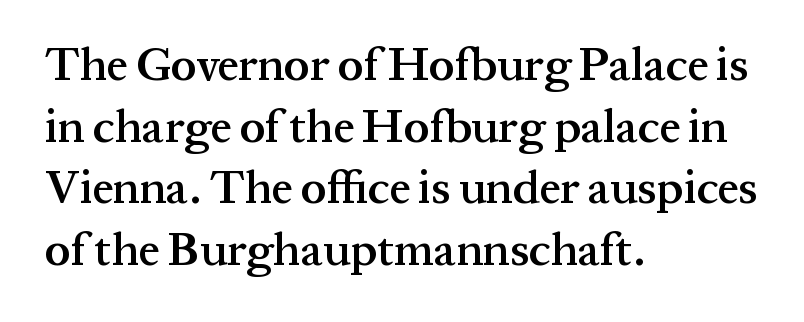
Q: Is the text bold? A: Semi-bold.
Q: Is the text italic (slanted)? A: No, it is upright.
Q: Is the typeface a serif or a sans-serif typeface? A: Serif.
Q: Is the text underlined? A: No.
Q: How is the paragraph aligned? A: Left-aligned.
Q: Is the spacing between letters normal or unusually wide? A: Normal.
Q: Is the spacing between lines tight, normal or loose? A: Normal.
Q: Width (condensed, normal, or wide)? A: Normal.
Q: Stroke contrast? A: Medium.
Q: x-height? A: Medium.
Q: Monospaced? A: No.
